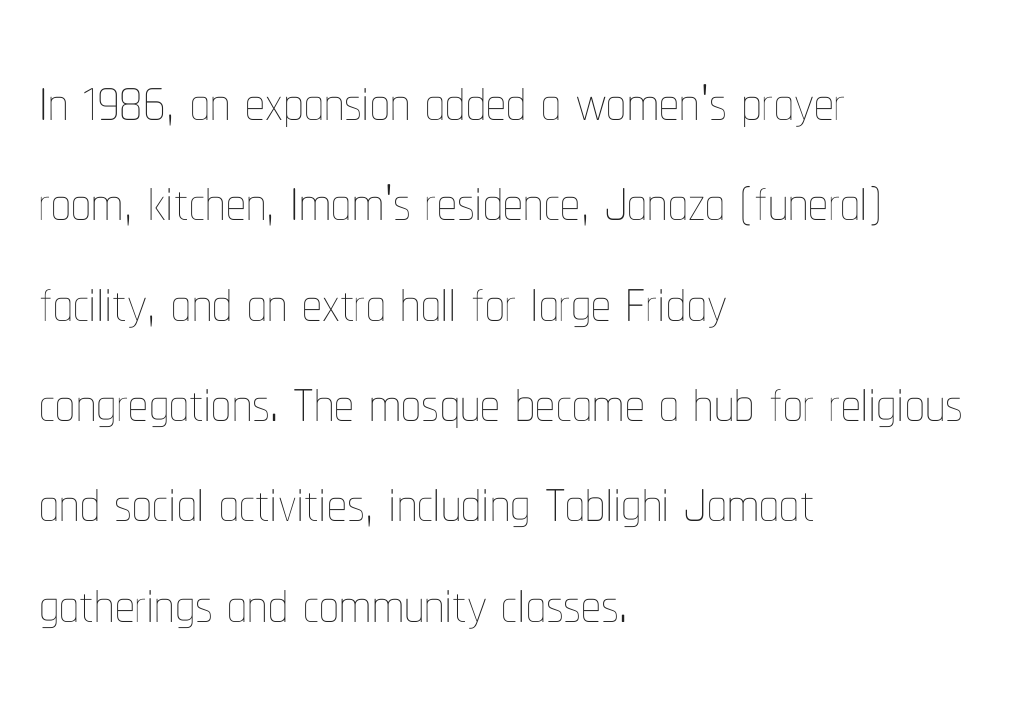
{"italic": "no", "bold": "no", "weight": "thin", "width": "condensed", "stroke_contrast": "low", "x_height": "medium", "monospaced": "no", "underline": "no", "align": "left", "line_spacing": "normal", "line_spacing_ratio": 1.27, "letter_spacing": "normal", "letter_spacing_em": 0.0, "glyph_px": 79}
